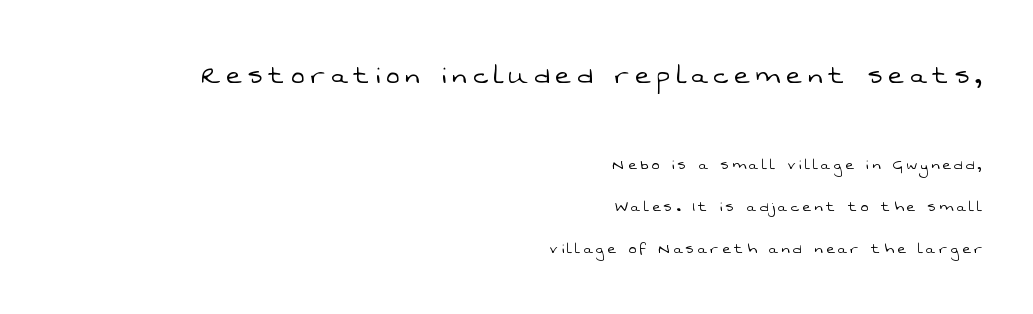
Stroke mass is kept to a normal reading level or below. The line-height multiplier appears high, well above default. I'd call this a sans setting — the letters go barefoot. Here the first block reads like a headline and the second like body copy.
